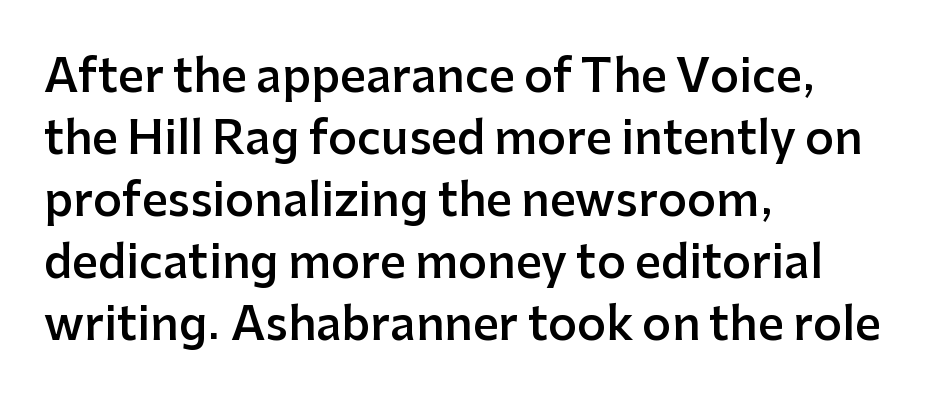
Q: Is the text bold? A: Semi-bold.
Q: Is the text italic (slanted)? A: No, it is upright.
Q: Is the typeface a serif or a sans-serif typeface? A: Sans-serif.
Q: Is the text underlined? A: No.
Q: How is the paragraph aligned? A: Left-aligned.
Q: Is the spacing between letters normal or unusually wide? A: Normal.
Q: Is the spacing between lines tight, normal or loose? A: Normal.
Q: Width (condensed, normal, or wide)? A: Normal.
Q: Stroke contrast? A: Low.
Q: x-height? A: Medium.
Q: Monospaced? A: No.
